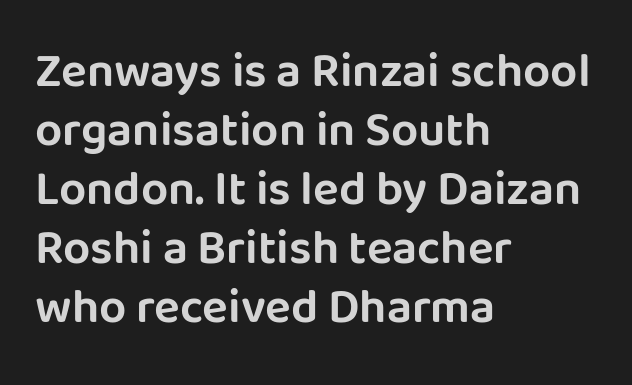
{"serif": "no", "italic": "no", "width": "normal", "stroke_contrast": "low", "x_height": "large", "monospaced": "no", "underline": "no", "align": "left", "line_spacing_ratio": 1.23, "letter_spacing": "normal", "letter_spacing_em": 0.0, "glyph_px": 48}
